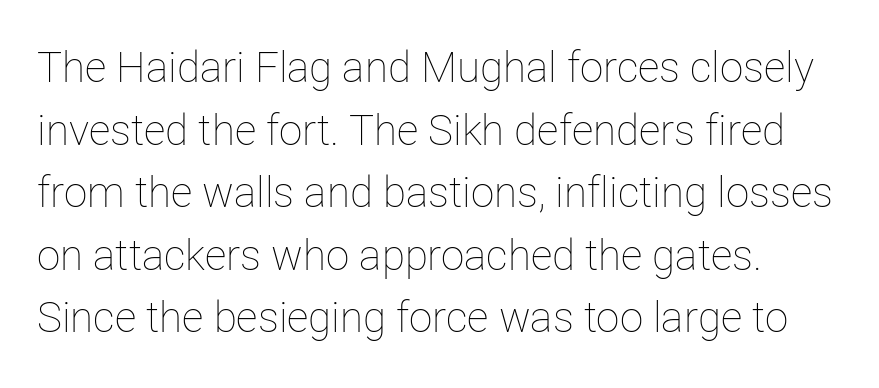
Q: Is the text bold? A: No.
Q: Is the text italic (slanted)? A: No, it is upright.
Q: Is the text underlined? A: No.
Q: Is the spacing between letters normal or unusually wide? A: Normal.
Q: Is the spacing between lines tight, normal or loose? A: Normal.
Q: Width (condensed, normal, or wide)? A: Normal.
Q: Stroke contrast? A: Low.
Q: x-height? A: Medium.
Q: Monospaced? A: No.
